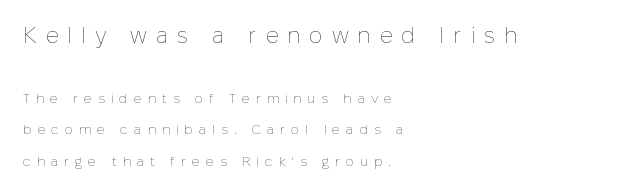
Q: Is the text bold? A: No.
Q: Is the text italic (slanted)? A: No, it is upright.
Q: Is the text underlined? A: No.
Q: How is the paragraph aligned? A: Left-aligned.
Q: Is the spacing between letters normal or unusually wide? A: Unusually wide.
Q: Is the spacing between lines tight, normal or loose? A: Loose.
Q: Which block of text is set in a larger size, the first (top) or the second (bottom)? A: The first (top) one.
